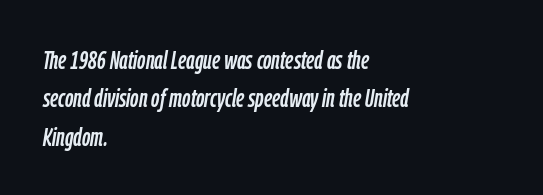
There's an unmistakable incline to the writing here. The paragraph has a hard left edge and a soft right edge. The line-height multiplier appears to be the usual default. The line texture is even and compact thanks to regular tracking. Honestly, there is no underline to notice here at all.
